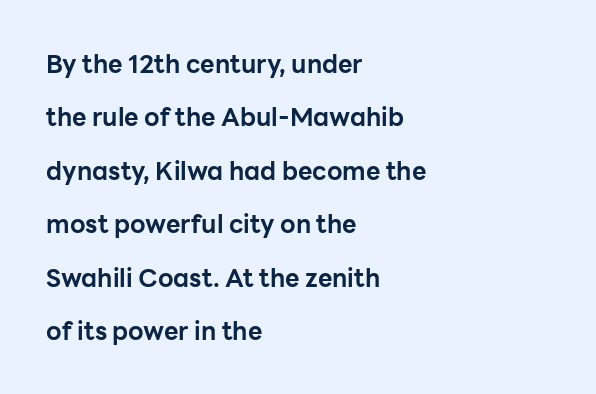
The image shows 25 px bold type, upright; set left-aligned, loose line spacing (2.14x), normal letter spacing, not underlined.
